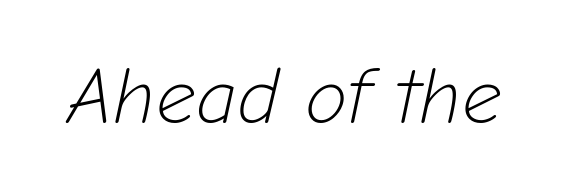
Q: Is the text bold? A: No.
Q: Is the text italic (slanted)? A: Yes, it leans right by about 12 degrees.
Q: Is the text underlined? A: No.
Q: Is the spacing between letters normal or unusually wide? A: Normal.
Q: Width (condensed, normal, or wide)? A: Normal.
Q: Stroke contrast? A: Low.
Q: x-height? A: Medium.
Q: Monospaced? A: No.
